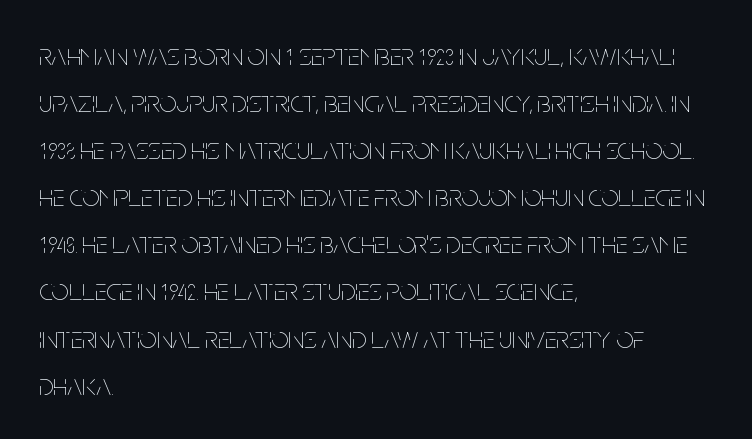
The image shows 30 px thin, condensed type, upright; set left-aligned, normal line spacing (1.57x), normal letter spacing, not underlined; low stroke contrast and a large x-height.
